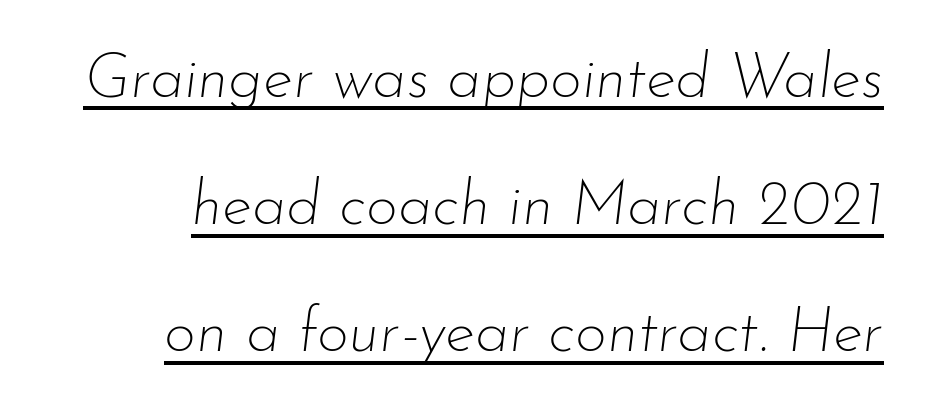
{"italic": "yes", "lean": "right", "slant_degrees": 7, "bold": "no", "weight": "thin", "width": "normal", "stroke_contrast": "low", "x_height": "small", "monospaced": "no", "underline": "yes", "line_spacing": "loose", "line_spacing_ratio": 2.05, "letter_spacing": "normal", "letter_spacing_em": 0.0, "glyph_px": 62}
